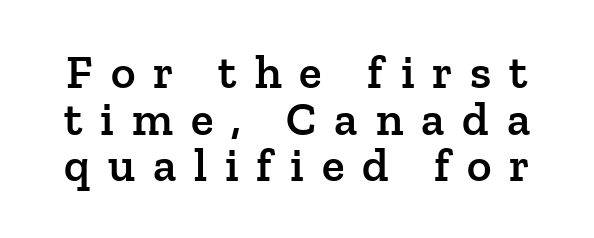
{"serif": "yes", "italic": "no", "bold": "semi", "weight": "semibold", "width": "normal", "stroke_contrast": "low", "x_height": "medium", "monospaced": "no", "underline": "no", "line_spacing": "tight", "line_spacing_ratio": 0.99, "letter_spacing": "wide", "letter_spacing_em": 0.38, "glyph_px": 47}
